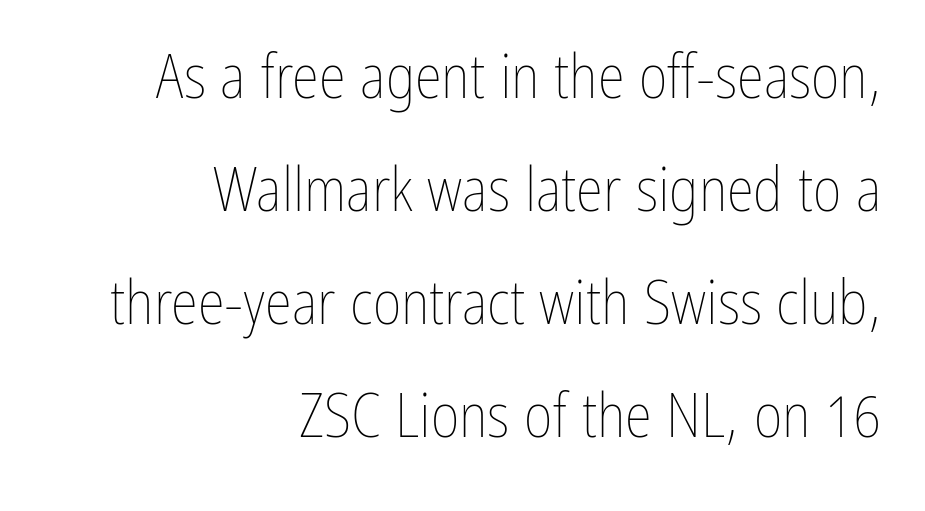
Heft: none added — not bold. The lines are quadded right. Character widths vary here, with narrow letters taking less room than wide ones. Every stem runs plumb, perpendicular to the baseline.
